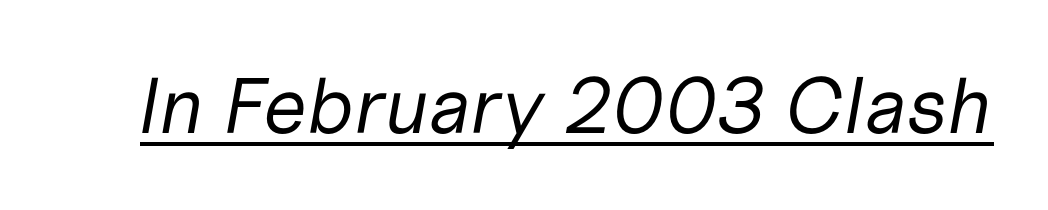
{"italic": "yes", "lean": "right", "slant_degrees": 10, "bold": "no", "weight": "regular", "width": "normal", "stroke_contrast": "low", "x_height": "medium", "monospaced": "no", "underline": "yes", "letter_spacing": "normal", "letter_spacing_em": 0.0, "glyph_px": 79}
